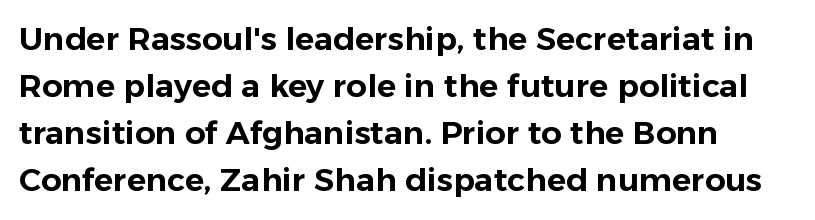
The image shows 32 px sans-serif type, upright; set normal line spacing (1.47x), normal letter spacing, not underlined; low stroke contrast and a medium x-height.
